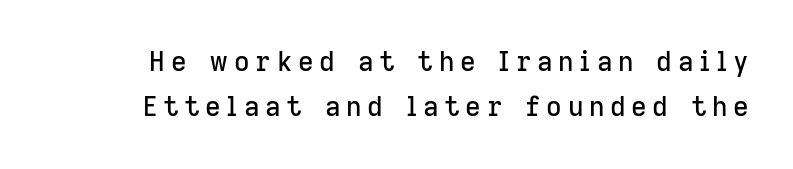
The image shows 27 px text type, upright; set normal line spacing (1.67x), unusually wide letter spacing (+0.21 em), not underlined.
